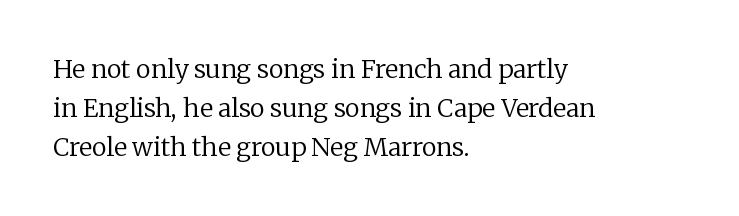
Q: Is the text bold? A: No.
Q: Is the text italic (slanted)? A: No, it is upright.
Q: Is the text underlined? A: No.
Q: How is the paragraph aligned? A: Left-aligned.
Q: Is the spacing between letters normal or unusually wide? A: Normal.
Q: Is the spacing between lines tight, normal or loose? A: Normal.
